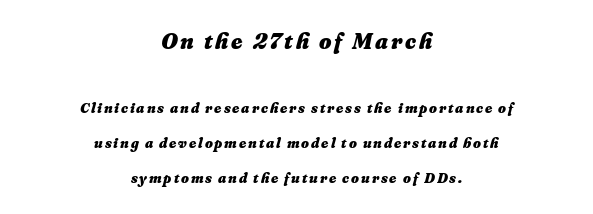
Reading top to bottom, the characters get smaller at the block break. Loosely led — the rows are spread out. Look at the stroke-to-counter ratio: heavy, a bold. Lines of text with bare space underneath. Does the lettering tilt? It does — this is italic. Alignment: centered.
